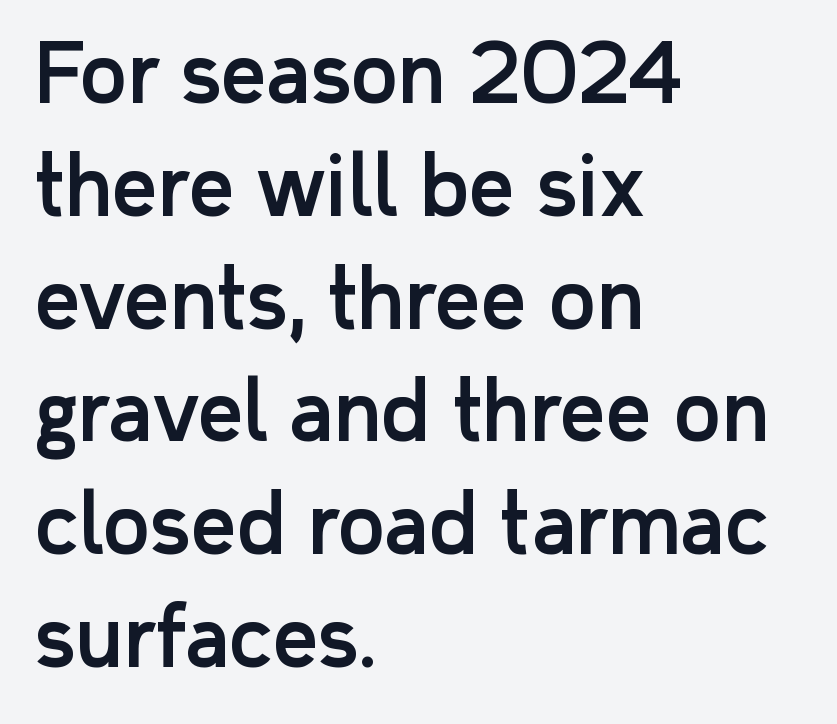
The image shows 80 px sans-serif type, upright; set left-aligned, normal line spacing (1.41x), normal letter spacing, not underlined; low stroke contrast and a medium x-height.
